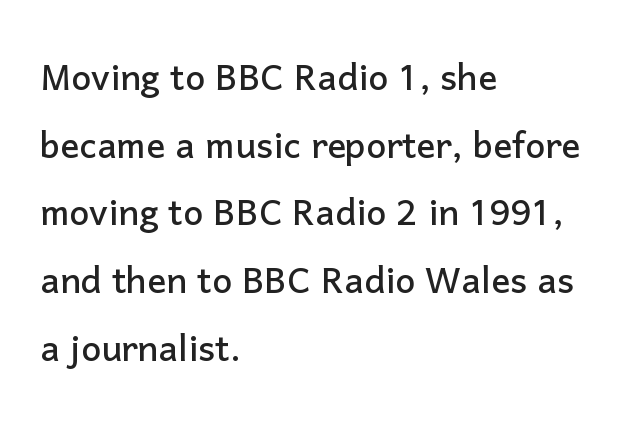
The image shows 47 px sans-serif type, upright; set left-aligned, normal line spacing (1.44x), normal letter spacing, not underlined; low stroke contrast and a medium x-height.
